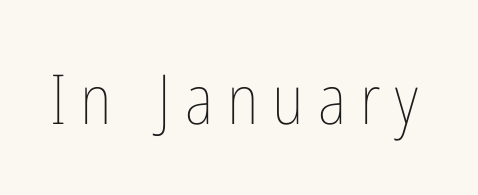
The image shows 69 px thin, condensed type, upright; set unusually wide letter spacing (+0.2 em), not underlined; low stroke contrast and a medium x-height.
